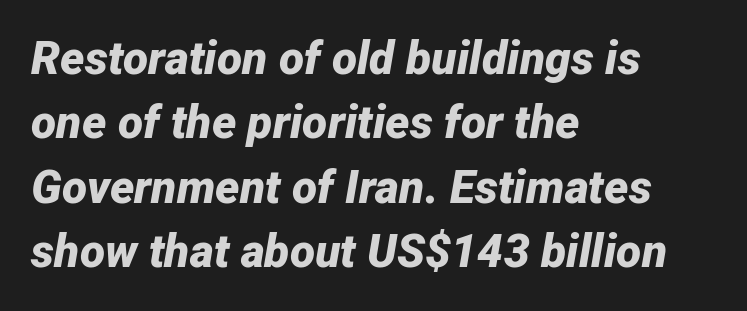
Is the block centered? No — it sits flush against the left margin. On the weight axis this lands at bold, roughly 700. The rendering applies a slant to the glyphs. Glance below the letters and you will spot only blank space. How are the letters spaced? Ordinarily, with no added tracking. Baseline-to-baseline distance is the conventional proportion of letter height.
